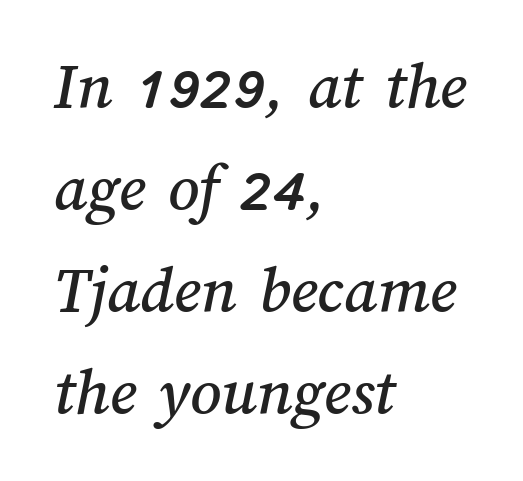
Q: Is the text underlined? A: No.
Q: How is the paragraph aligned? A: Left-aligned.
Q: Is the spacing between letters normal or unusually wide? A: Normal.
Q: Is the spacing between lines tight, normal or loose? A: Normal.
Q: Width (condensed, normal, or wide)? A: Normal.
Q: Stroke contrast? A: Medium.
Q: x-height? A: Medium.
Q: Monospaced? A: No.
